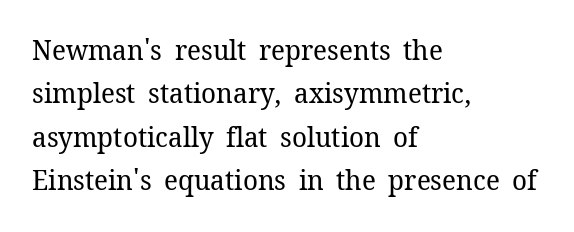
The image shows 28 px regular-weight serif type, upright; set left-aligned, normal line spacing (1.55x), normal letter spacing, not underlined; low stroke contrast and a medium x-height.
